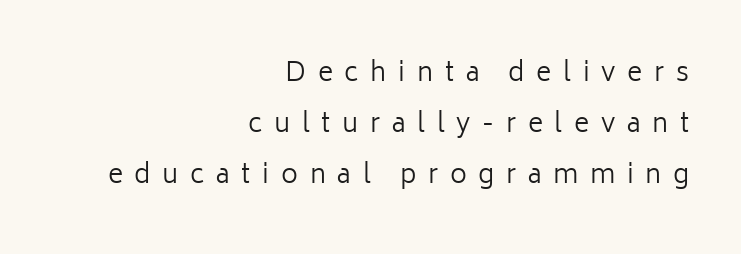
Q: Is the text bold? A: No.
Q: Is the text italic (slanted)? A: No, it is upright.
Q: Is the text underlined? A: No.
Q: How is the paragraph aligned? A: Right-aligned.
Q: Is the spacing between letters normal or unusually wide? A: Unusually wide.
Q: Is the spacing between lines tight, normal or loose? A: Loose.
